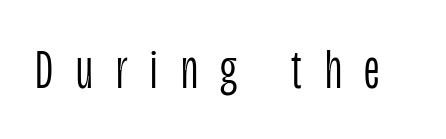
The text was rendered using a sans face with plain stroke endings. Tracking here is generous; glyphs stand well apart from one another. Descenders are the only things crossing below the line. A light-to-regular cut is what we see here.
